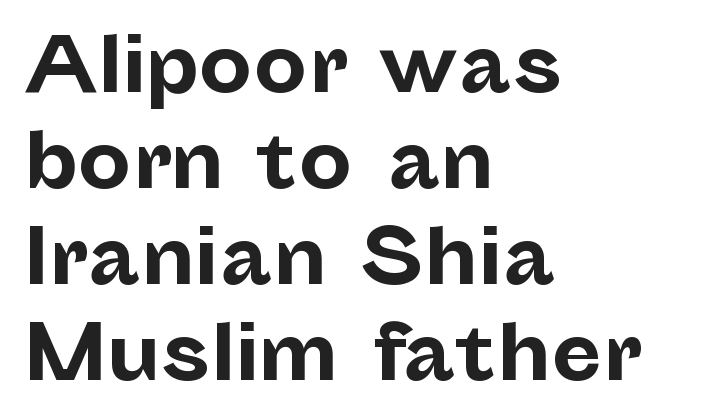
{"serif": "no", "italic": "no", "bold": "yes", "weight": "bold", "width": "normal", "stroke_contrast": "low", "x_height": "medium", "monospaced": "no", "underline": "no", "align": "left", "line_spacing": "normal", "line_spacing_ratio": 1.28, "letter_spacing": "normal", "letter_spacing_em": 0.0, "glyph_px": 75}
